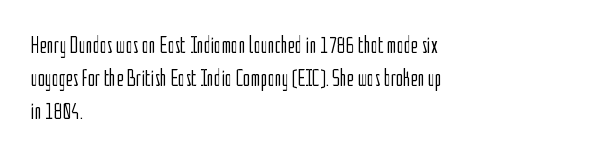
These lines stack with their left ends in a neat column. Letters rest on an invisible, unmarked baseline. The lines sit at an ordinary, default distance from one another. The type sits square on the baseline with zero lean. No letter is thick-stroked: the sample isn't bold. Default kerning and tracking; the words read as compact shapes.
